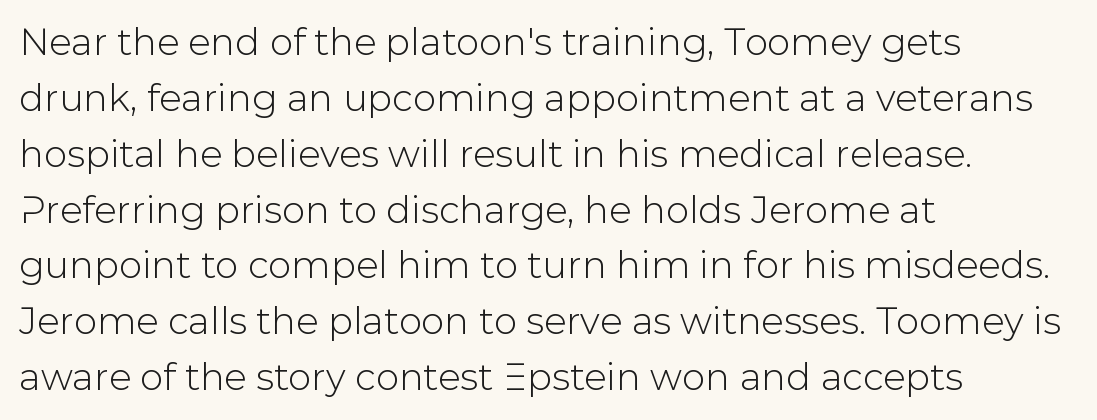
{"serif": "no", "italic": "no", "width": "normal", "stroke_contrast": "low", "x_height": "medium", "monospaced": "no", "underline": "no", "align": "left", "line_spacing": "normal", "line_spacing_ratio": 1.51, "letter_spacing": "normal", "letter_spacing_em": 0.0, "glyph_px": 37}
